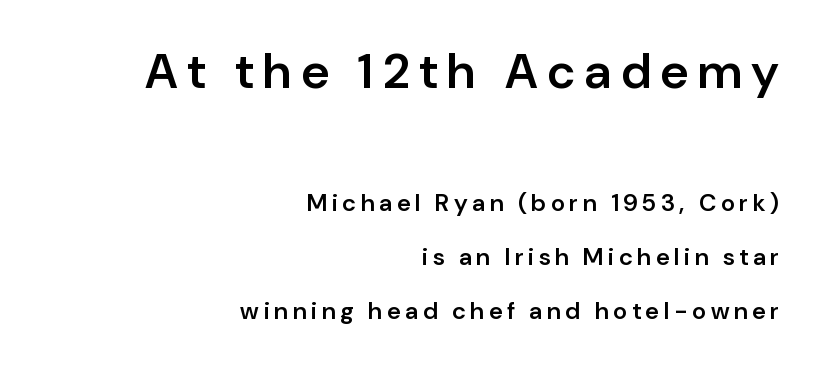
The image shows 49 px semibold sans-serif type, upright; set right-aligned, loose line spacing (2.23x), unusually wide letter spacing (+0.2 em), not underlined; the first (top) block is 2.04x larger; low stroke contrast and a medium x-height.
